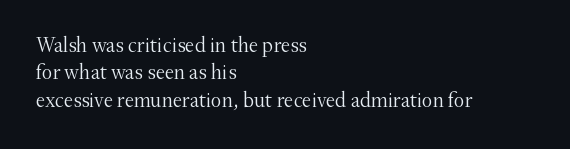
Reading down the block, your eye returns to a fixed left position each line. The weight tops out at a normal text grade. Interline gaps are of average width in this sample. The letters sit at their default tracking, neither squeezed nor spread.
